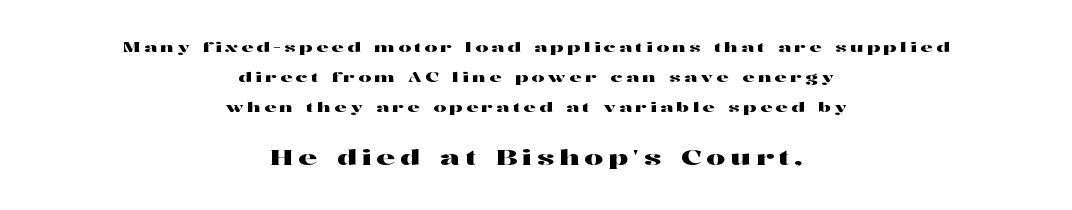
The image shows 21 px text type, upright; set centered, loose line spacing (2.13x), unusually wide letter spacing (+0.24 em), not underlined; the second (bottom) block is 1.5x larger.
